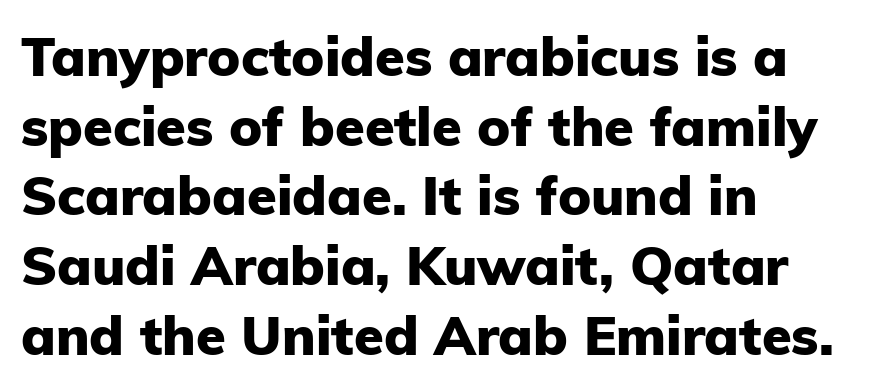
Spacing between characters is what you'd get straight out of the box. If you drew a line through each stem, it would be perfectly vertical. The sample has been set heavy, in full bold. This rendering uses left alignment, leaving the right contour irregular. Leading: standard.
